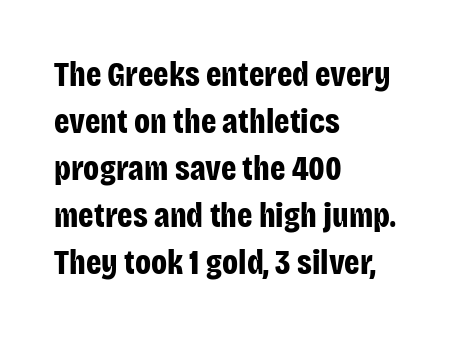
Q: Is the text bold? A: Yes.
Q: Is the text italic (slanted)? A: No, it is upright.
Q: Is the typeface a serif or a sans-serif typeface? A: Sans-serif.
Q: Is the text underlined? A: No.
Q: How is the paragraph aligned? A: Left-aligned.
Q: Is the spacing between letters normal or unusually wide? A: Normal.
Q: Is the spacing between lines tight, normal or loose? A: Normal.
Q: Width (condensed, normal, or wide)? A: Condensed.
Q: Stroke contrast? A: Low.
Q: x-height? A: Large.
Q: Monospaced? A: No.
